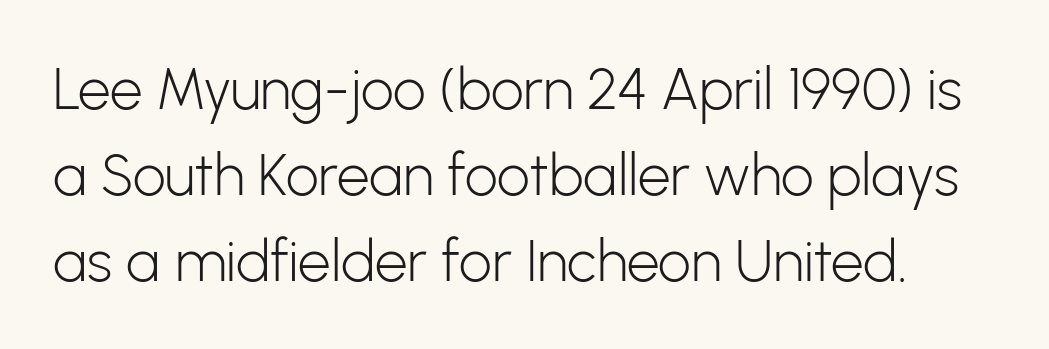
The block of text has a typical density, with ordinary space between rows. Is this a fixed-width face? No — the glyphs have proportional, varying widths. The font family rendered here belongs to the sans-serif group. This rendering features lettering with no underline.
